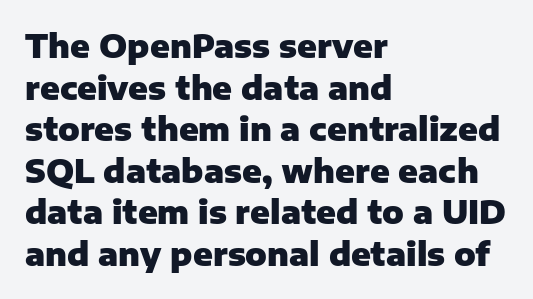
Q: Is the text bold? A: Yes.
Q: Is the text italic (slanted)? A: No, it is upright.
Q: Is the typeface a serif or a sans-serif typeface? A: Sans-serif.
Q: Is the text underlined? A: No.
Q: How is the paragraph aligned? A: Left-aligned.
Q: Is the spacing between letters normal or unusually wide? A: Normal.
Q: Is the spacing between lines tight, normal or loose? A: Normal.
Q: Width (condensed, normal, or wide)? A: Normal.
Q: Stroke contrast? A: Low.
Q: x-height? A: Medium.
Q: Monospaced? A: No.
